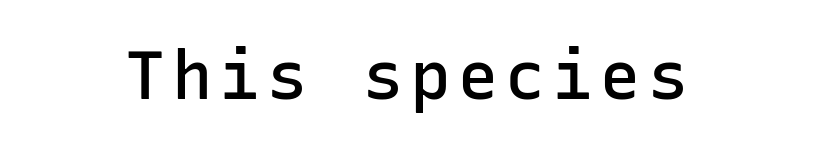
The image shows 67 px semibold sans-serif type, upright, monospaced; set not underlined; low stroke contrast and a medium x-height.
